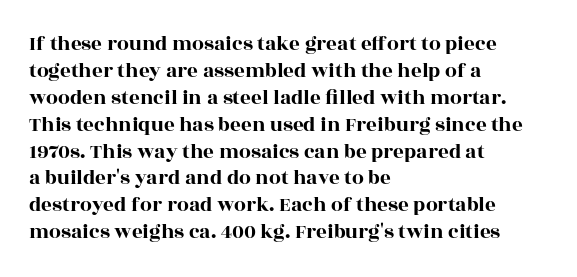
The image shows 21 px text type, upright; set left-aligned, normal line spacing (1.28x), normal letter spacing, not underlined.
